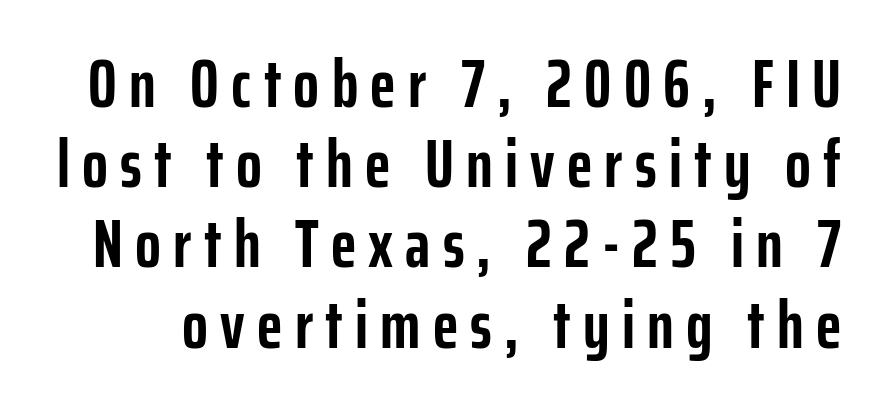
A typesetter would mark this as roman, not italic. Nothing sits at the stroke ends, so this counts as sans-serif. Typographic density is high because the face is bold. Character widths vary here, with narrow letters taking less room than wide ones. Check the space under the baseline: it is left empty.
